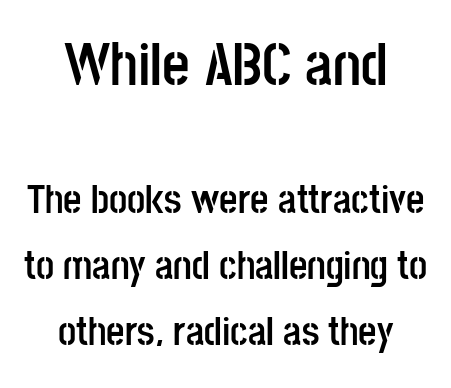
Q: Is the text bold? A: Yes.
Q: Is the text italic (slanted)? A: No, it is upright.
Q: Is the typeface a serif or a sans-serif typeface? A: Sans-serif.
Q: Is the text underlined? A: No.
Q: How is the paragraph aligned? A: Centered.
Q: Is the spacing between letters normal or unusually wide? A: Normal.
Q: Is the spacing between lines tight, normal or loose? A: Normal.
Q: Which block of text is set in a larger size, the first (top) or the second (bottom)? A: The first (top) one.
Q: Width (condensed, normal, or wide)? A: Condensed.
Q: Stroke contrast? A: Low.
Q: x-height? A: Large.
Q: Monospaced? A: No.
